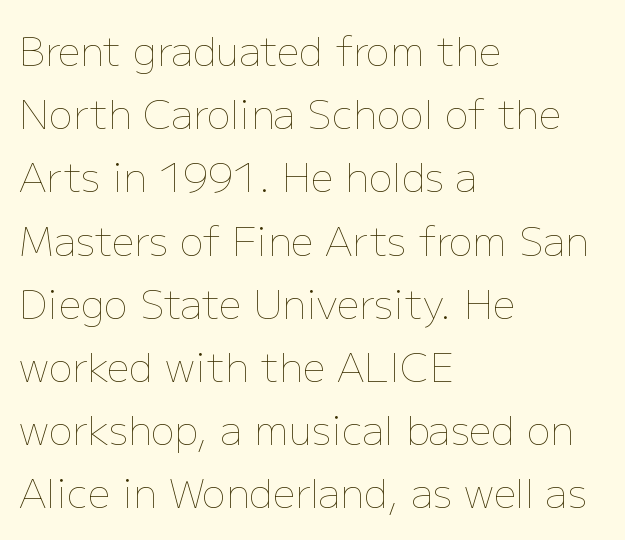
The image shows 40 px thin type, upright; set left-aligned, normal line spacing (1.58x), normal letter spacing, not underlined; low stroke contrast and a medium x-height.
